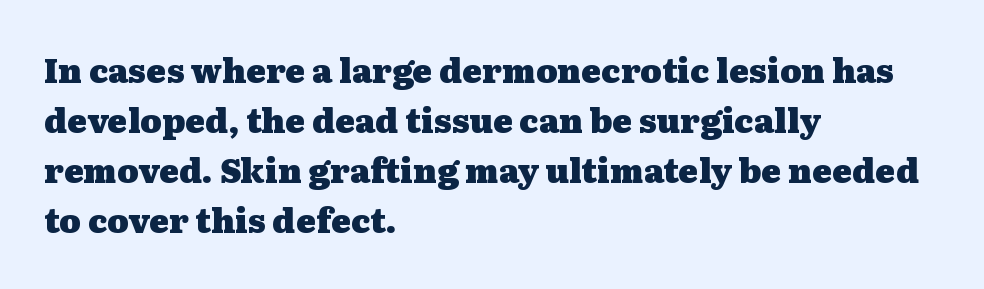
{"serif": "yes", "italic": "no", "bold": "yes", "weight": "heavy", "width": "wide", "stroke_contrast": "medium", "x_height": "medium", "monospaced": "no", "underline": "no", "align": "left", "line_spacing": "normal", "line_spacing_ratio": 1.52, "letter_spacing": "normal", "letter_spacing_em": 0.0, "glyph_px": 33}
